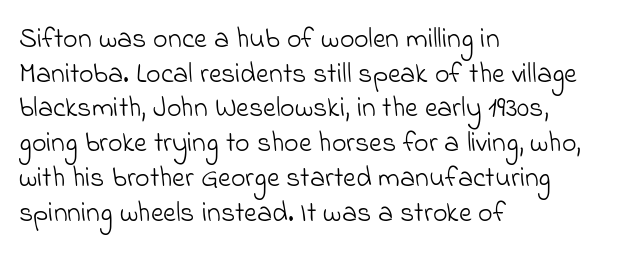
Is this a heavy cut? Hardly; it is regular or lighter. Every row of glyphs begins at an identical x-position on the left. Descender tails drop into unmarked territory. You could not count columns in this text — the font is proportionally spaced.
